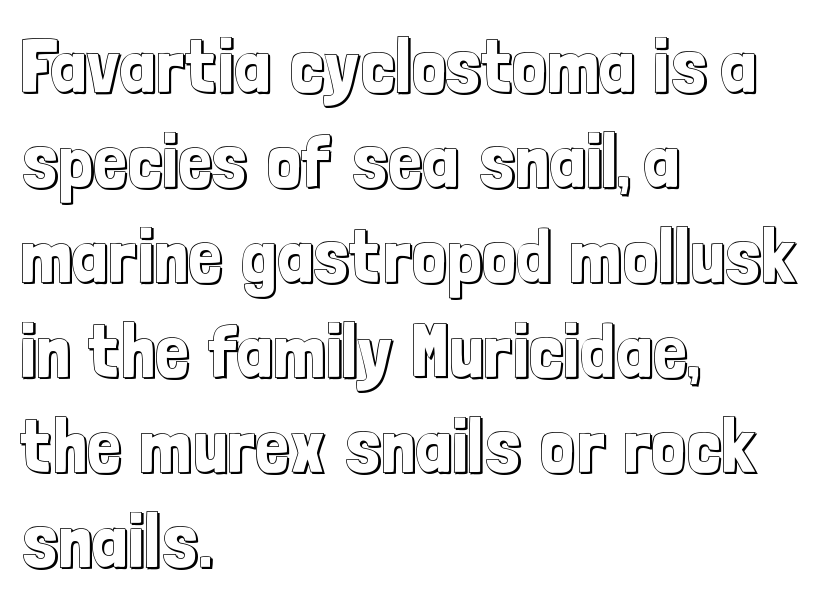
This rendering leaves character spacing at its baseline value. In terms of posture, this sample is upright. Each row of text sits above clean, open space. Regular leading. Think of a printed novel: that variable character pitch is what you see here. The typesetter chose a ragged-right arrangement here.
